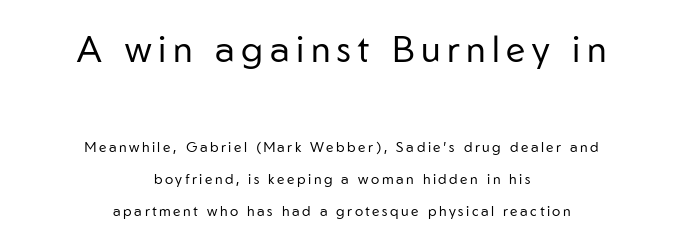
How would I describe the line gaps? Wide and relaxed. This sample has the flowing, uneven cadence of proportional lettering. The space beneath each line is pristine and unruled. Do the letters lean? They stand straight. Regarding serifs, this sample does without them.
